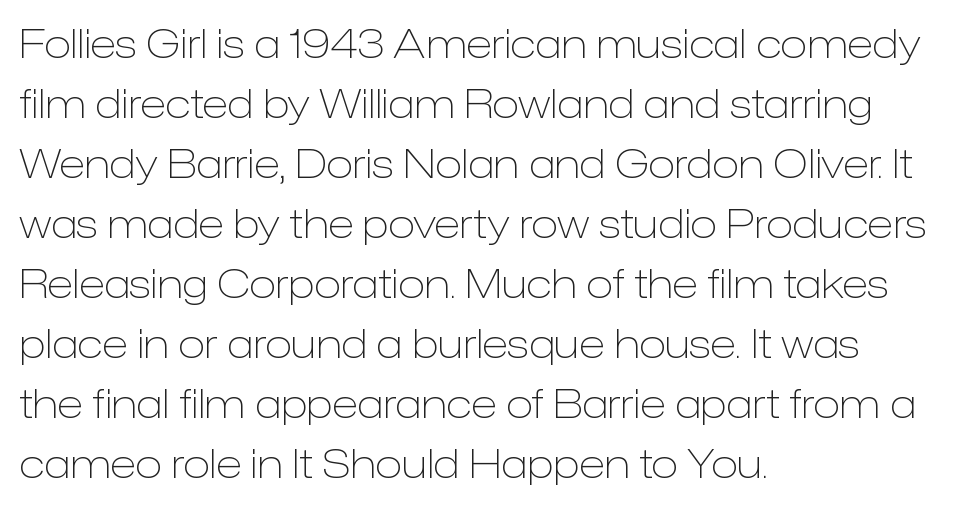
Does extra space separate the letters? No, they use regular spacing. Spacing verdict: proportional, widths tailored to each character. Is there much room between lines? A standard amount, neither cramped nor airy. Upright lettering throughout. Serif or sans? Sans — the stroke terminals are bare.
